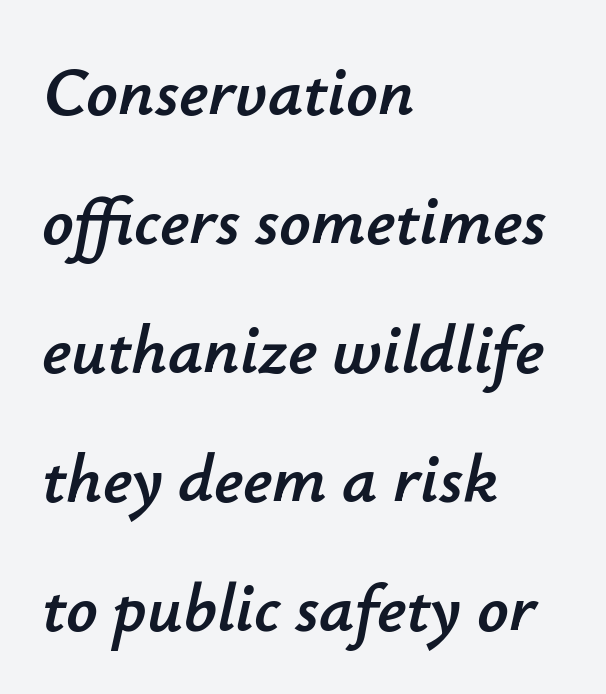
{"italic": "yes", "lean": "right", "slant_degrees": 12, "width": "normal", "stroke_contrast": "low", "x_height": "small", "monospaced": "no", "underline": "no", "align": "left", "line_spacing_ratio": 1.87, "letter_spacing": "normal", "letter_spacing_em": 0.0, "glyph_px": 69}
